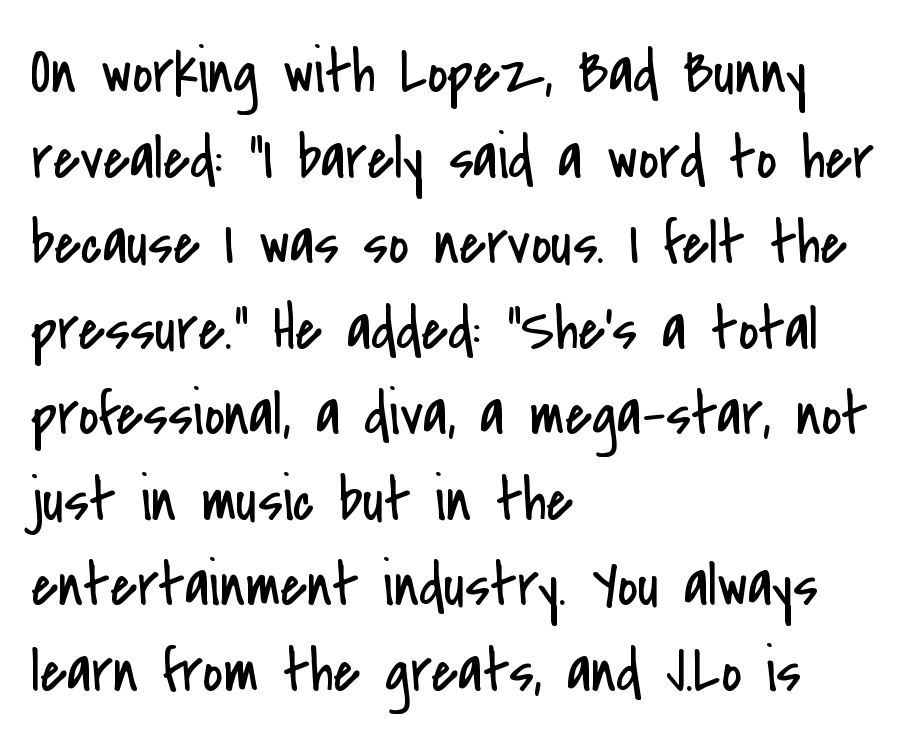
Q: Is the text bold? A: No.
Q: Is the text italic (slanted)? A: No, it is upright.
Q: Is the typeface a serif or a sans-serif typeface? A: Sans-serif.
Q: Is the text underlined? A: No.
Q: How is the paragraph aligned? A: Left-aligned.
Q: Is the spacing between letters normal or unusually wide? A: Normal.
Q: Is the spacing between lines tight, normal or loose? A: Normal.
Q: Width (condensed, normal, or wide)? A: Condensed.
Q: Stroke contrast? A: Low.
Q: x-height? A: Small.
Q: Monospaced? A: No.
